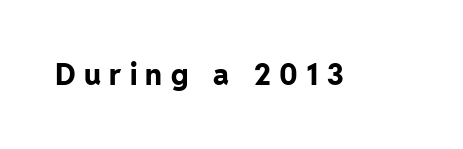
The image shows 29 px bold sans-serif type, upright; set unusually wide letter spacing (+0.29 em), not underlined; low stroke contrast and a medium x-height.
